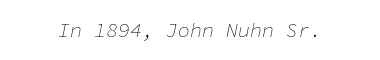
{"italic": "yes", "lean": "right", "slant_degrees": 11, "bold": "no", "underline": "no", "letter_spacing": "normal", "letter_spacing_em": 0.0, "glyph_px": 20}
